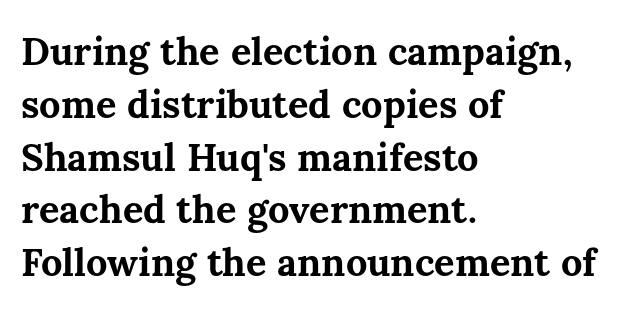
Q: Is the text bold? A: Yes.
Q: Is the text italic (slanted)? A: No, it is upright.
Q: Is the text underlined? A: No.
Q: How is the paragraph aligned? A: Left-aligned.
Q: Is the spacing between letters normal or unusually wide? A: Normal.
Q: Is the spacing between lines tight, normal or loose? A: Normal.
Q: Width (condensed, normal, or wide)? A: Normal.
Q: Stroke contrast? A: Medium.
Q: x-height? A: Medium.
Q: Monospaced? A: No.
